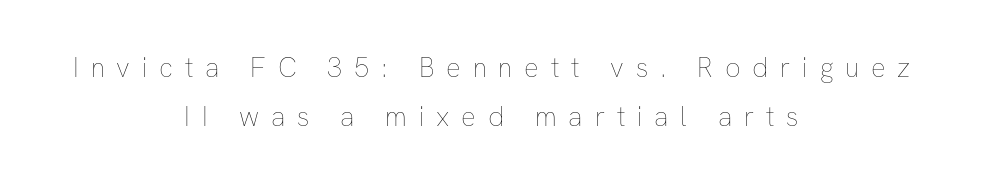
The tracking reads as deliberately expanded to a designer's eye. Is the block centered? Yes — each line is placed symmetrically about the middle. Underline: absent. A quiet, ordinary-to-light weight characterises the typeface.
